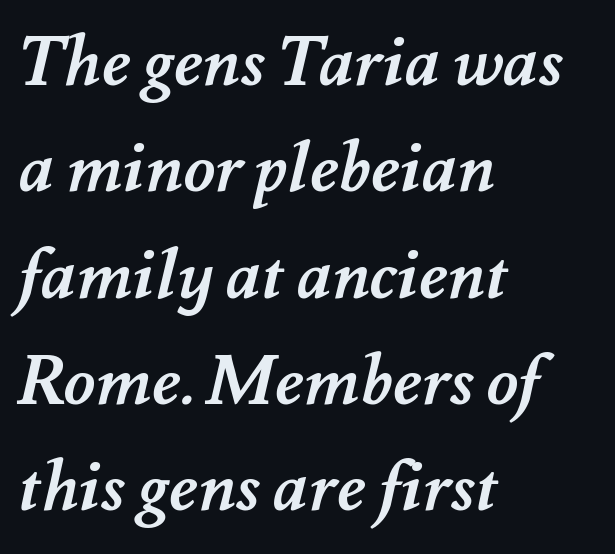
The image shows 69 px semibold type; set left-aligned, normal line spacing (1.54x), normal letter spacing, not underlined; medium stroke contrast and a small x-height.
